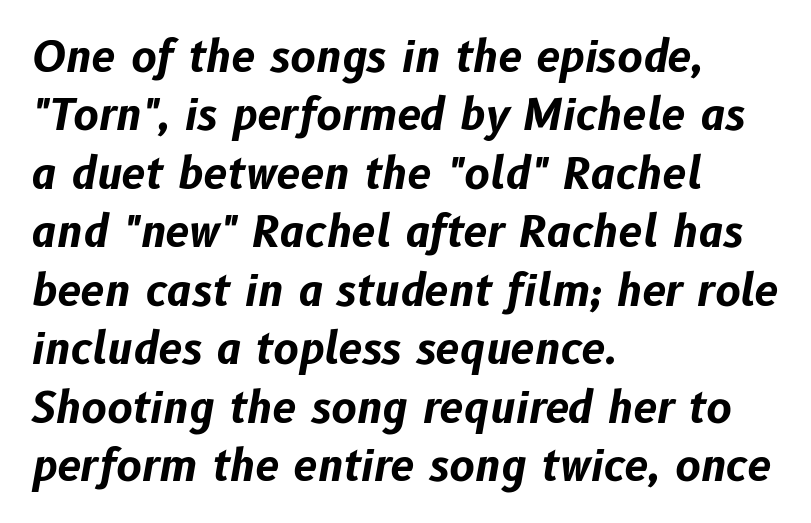
Q: Is the text bold? A: Yes.
Q: Is the text italic (slanted)? A: Yes, it leans right by about 10 degrees.
Q: Is the text underlined? A: No.
Q: How is the paragraph aligned? A: Left-aligned.
Q: Is the spacing between letters normal or unusually wide? A: Normal.
Q: Is the spacing between lines tight, normal or loose? A: Normal.
Q: Width (condensed, normal, or wide)? A: Normal.
Q: Stroke contrast? A: Low.
Q: x-height? A: Medium.
Q: Monospaced? A: No.
